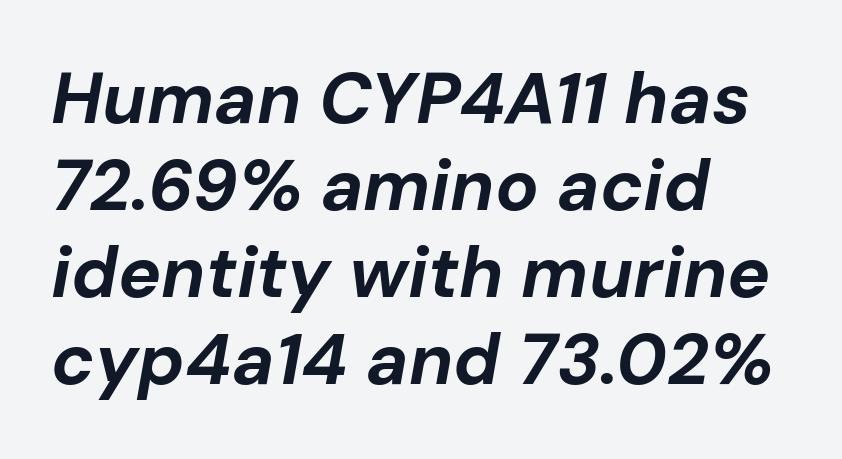
{"italic": "yes", "lean": "right", "slant_degrees": 10, "bold": "yes", "weight": "bold", "width": "normal", "stroke_contrast": "low", "x_height": "medium", "monospaced": "no", "underline": "no", "align": "left", "line_spacing_ratio": 1.21, "letter_spacing": "normal", "letter_spacing_em": 0.0, "glyph_px": 72}
